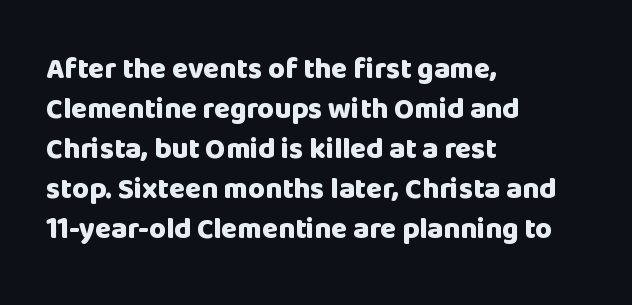
The image shows 29 px heavy sans-serif type, upright; set left-aligned, normal line spacing (1.38x), normal letter spacing, not underlined; low stroke contrast and a large x-height.
